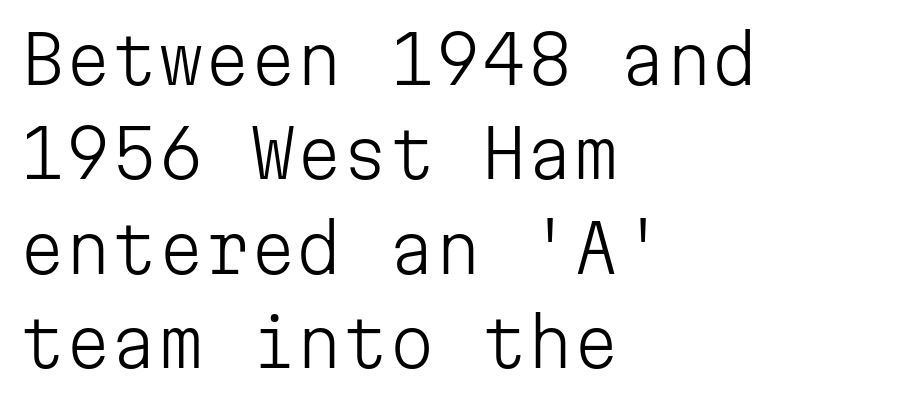
The image shows 66 px light sans-serif type, upright, monospaced; set left-aligned, normal line spacing (1.43x), normal letter spacing, not underlined; low stroke contrast and a medium x-height.
